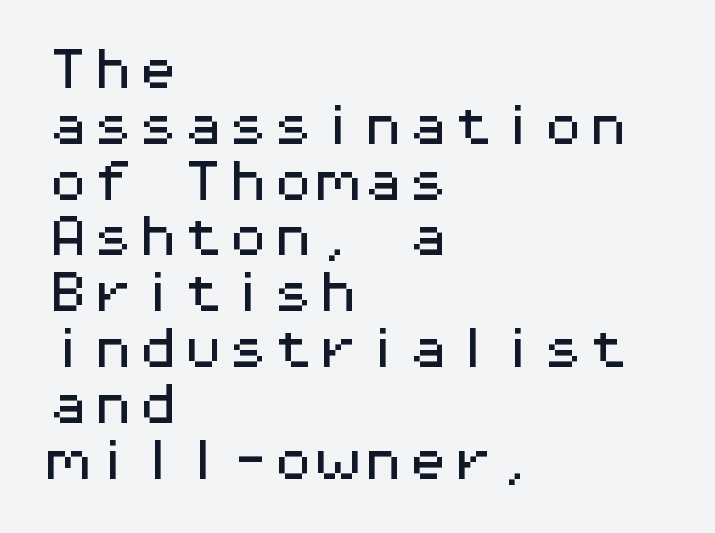
{"serif": "no", "italic": "no", "width": "wide", "stroke_contrast": "medium", "x_height": "medium", "monospaced": "yes", "underline": "no", "align": "left", "line_spacing_ratio": 1.24, "letter_spacing": "normal", "letter_spacing_em": 0.0, "glyph_px": 45}
